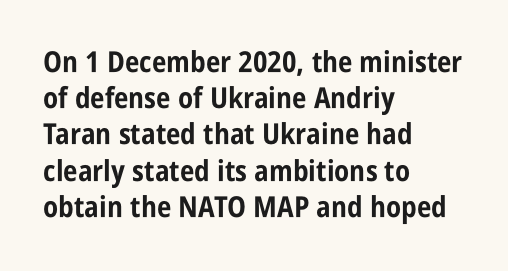
The image shows 29 px bold, condensed sans-serif type, upright; set left-aligned, normal line spacing (1.25x), normal letter spacing, not underlined; low stroke contrast and a large x-height.
